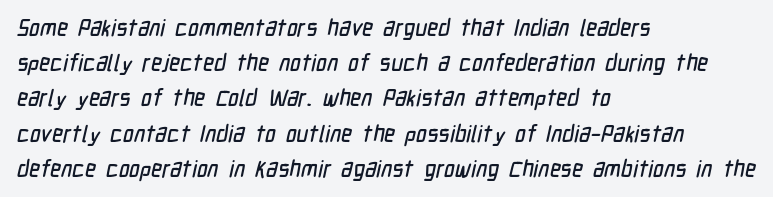
{"underline": "no", "align": "left", "line_spacing": "normal", "line_spacing_ratio": 1.53, "letter_spacing": "normal", "letter_spacing_em": 0.0, "glyph_px": 23}
